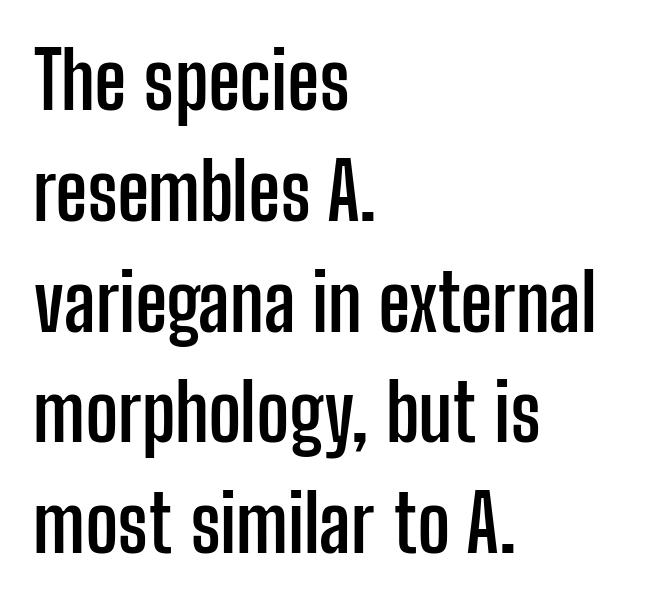
{"serif": "no", "italic": "no", "bold": "yes", "weight": "semibold", "width": "condensed", "stroke_contrast": "low", "x_height": "medium", "monospaced": "no", "underline": "no", "align": "left", "line_spacing": "normal", "line_spacing_ratio": 1.42, "letter_spacing": "normal", "letter_spacing_em": 0.0, "glyph_px": 78}
